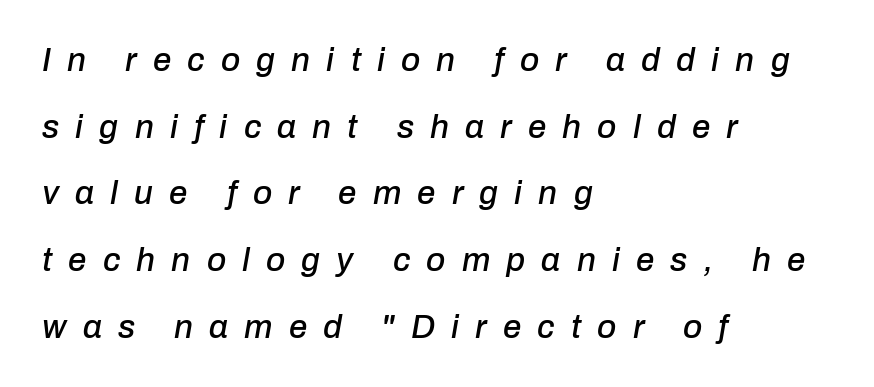
{"italic": "yes", "lean": "right", "slant_degrees": 10, "width": "normal", "stroke_contrast": "low", "x_height": "medium", "monospaced": "no", "underline": "no", "align": "left", "line_spacing": "loose", "line_spacing_ratio": 2.02, "letter_spacing": "wide", "letter_spacing_em": 0.49, "glyph_px": 33}
